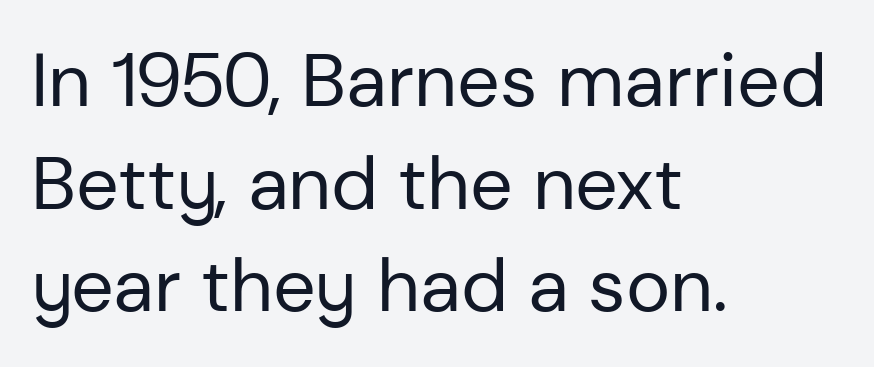
Words appear dense and cohesive because spacing is normal. Varying glyph widths throughout — classic text-font behaviour. These lines were composed using upright roman letters. Type style note: lacks serifs. Leading: standard. The zone under the glyphs is completely vacant.
